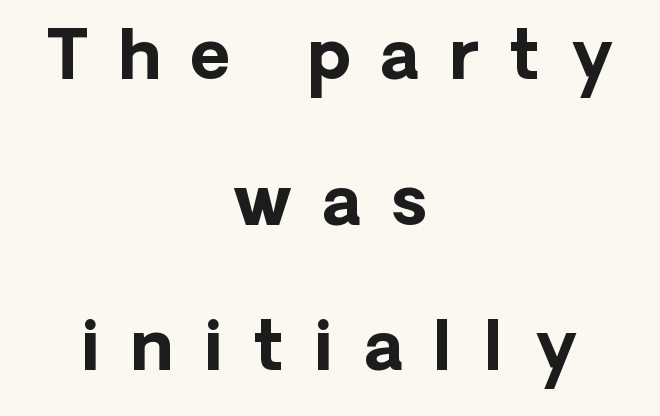
The image shows 68 px bold sans-serif type, upright; set centered, loose line spacing (2.14x), unusually wide letter spacing (+0.45 em), not underlined; low stroke contrast and a medium x-height.
